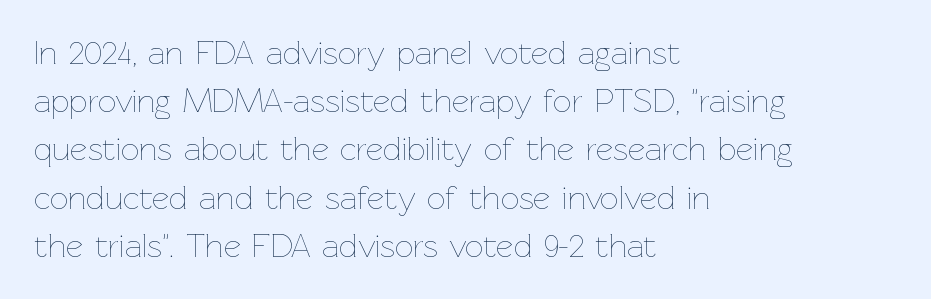
{"italic": "no", "bold": "no", "weight": "thin", "width": "normal", "stroke_contrast": "low", "x_height": "medium", "monospaced": "no", "underline": "no", "align": "left", "line_spacing": "normal", "line_spacing_ratio": 1.46, "letter_spacing": "normal", "letter_spacing_em": 0.0, "glyph_px": 33}
